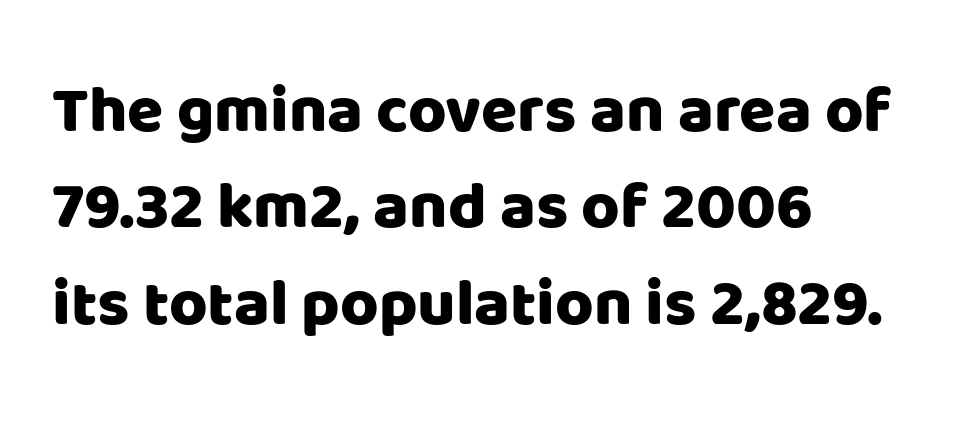
One-word summary of the alignment: left. Each letter's strokes conclude bluntly, with no projecting serifs. The gap between lines stays unmarked. Observe the ordinary spacing: letters are neighbours, not strangers. Each new line begins a customary step beneath the previous one. Do the letters lean? They stand straight.
